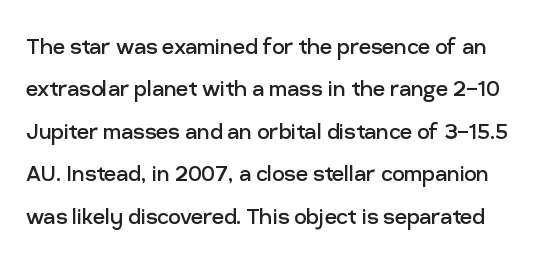
{"italic": "no", "bold": "no", "underline": "no", "line_spacing": "normal", "line_spacing_ratio": 1.57, "letter_spacing": "normal", "letter_spacing_em": 0.0, "glyph_px": 27}
